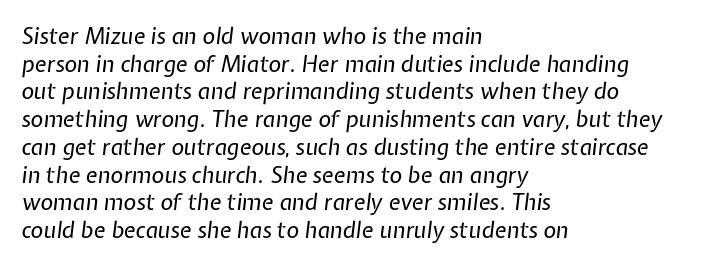
The image shows 22 px text type, italic (leaning right); set left-aligned, normal line spacing (1.26x), normal letter spacing, not underlined.
